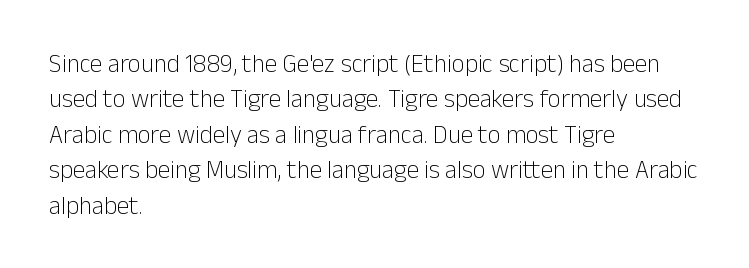
The image shows 25 px text type, upright; set left-aligned, normal line spacing (1.42x), normal letter spacing, not underlined.
